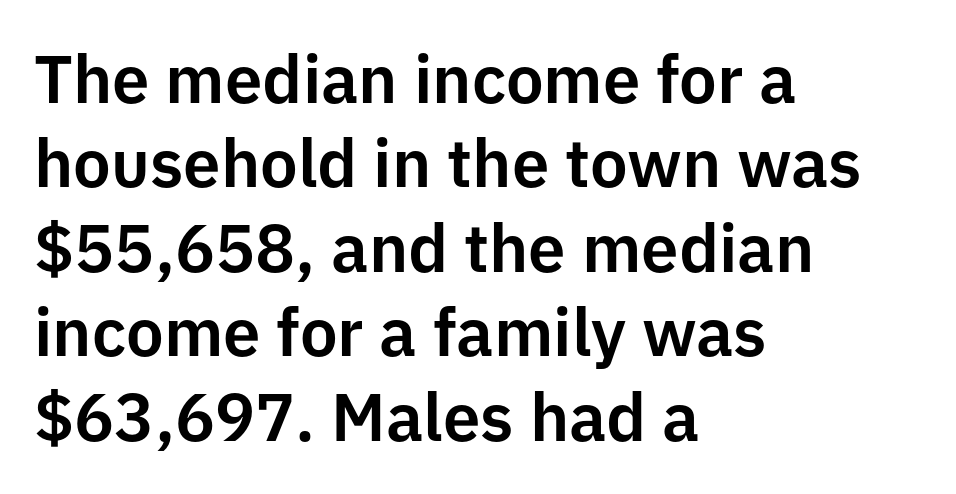
The image shows 67 px sans-serif type, upright; set left-aligned, normal line spacing (1.26x), normal letter spacing, not underlined; low stroke contrast and a medium x-height.
